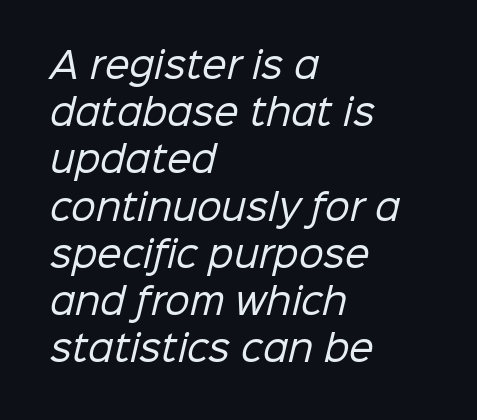
Q: Is the text bold? A: No.
Q: Is the typeface a serif or a sans-serif typeface? A: Sans-serif.
Q: Is the text underlined? A: No.
Q: How is the paragraph aligned? A: Left-aligned.
Q: Is the spacing between letters normal or unusually wide? A: Normal.
Q: Is the spacing between lines tight, normal or loose? A: Normal.
Q: Width (condensed, normal, or wide)? A: Normal.
Q: Stroke contrast? A: Low.
Q: x-height? A: Medium.
Q: Monospaced? A: No.
